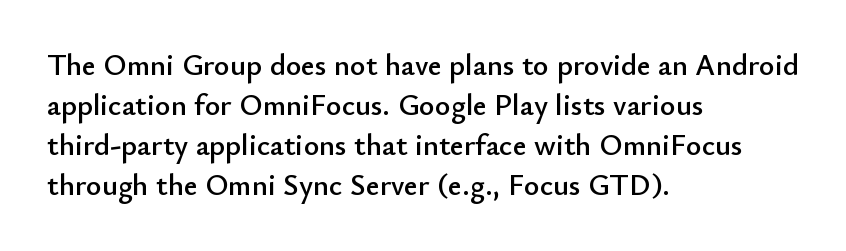
{"serif": "no", "italic": "no", "width": "normal", "stroke_contrast": "low", "x_height": "small", "monospaced": "no", "underline": "no", "align": "left", "line_spacing": "normal", "line_spacing_ratio": 1.33, "letter_spacing": "normal", "letter_spacing_em": 0.0, "glyph_px": 30}
